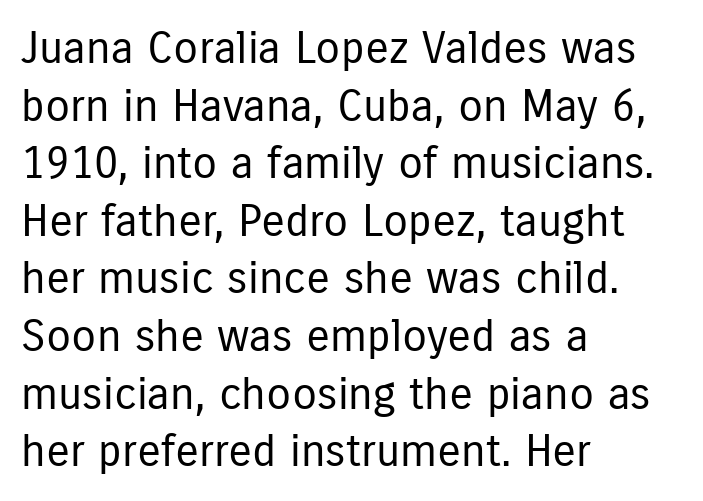
What kind of face is this? One without serifs — a sans. Does extra space separate the letters? No, they use regular spacing. Rule under the text: the space is simply empty. Posture: straight, roman, zero tilt. The ragged edge is on the right, which tells us the setting is flush left. Horizontal bands of white between lines are of average thickness.
